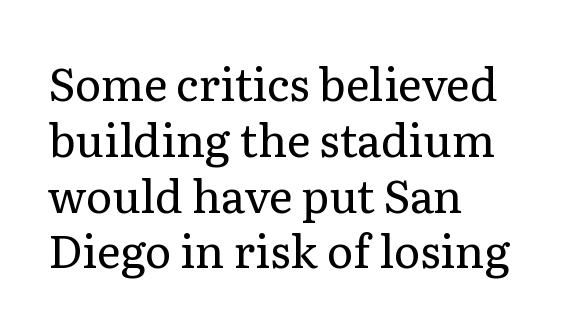
{"serif": "yes", "italic": "no", "bold": "no", "weight": "regular", "width": "normal", "stroke_contrast": "low", "x_height": "medium", "monospaced": "no", "underline": "no", "align": "left", "line_spacing_ratio": 1.24, "letter_spacing": "normal", "letter_spacing_em": 0.0, "glyph_px": 45}
